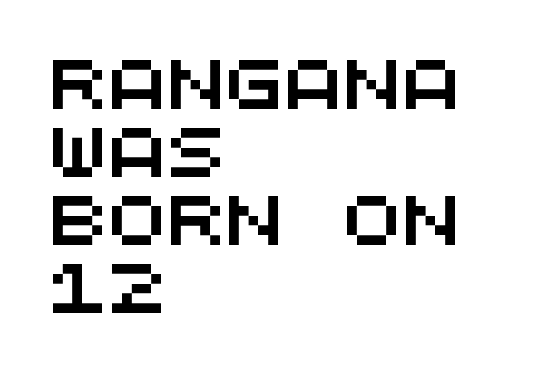
The image shows 49 px wide sans-serif type, monospaced; set left-aligned, normal line spacing (1.39x), normal letter spacing, not underlined; medium stroke contrast and a large x-height.
